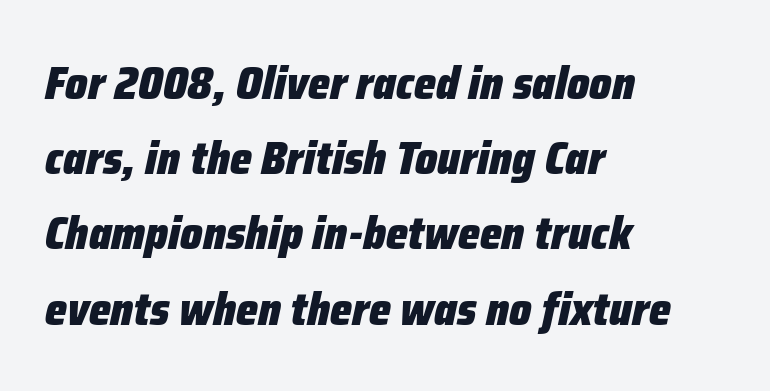
Q: Is the text bold? A: Yes.
Q: Is the text italic (slanted)? A: Yes, it leans right by about 12 degrees.
Q: Is the text underlined? A: No.
Q: How is the paragraph aligned? A: Left-aligned.
Q: Is the spacing between letters normal or unusually wide? A: Normal.
Q: Is the spacing between lines tight, normal or loose? A: Normal.
Q: Width (condensed, normal, or wide)? A: Condensed.
Q: Stroke contrast? A: Low.
Q: x-height? A: Medium.
Q: Monospaced? A: No.
